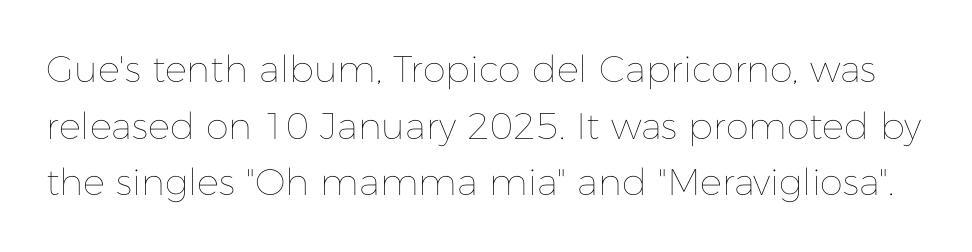
The image shows 37 px thin type, upright; set normal line spacing (1.53x), normal letter spacing, not underlined; low stroke contrast and a medium x-height.
